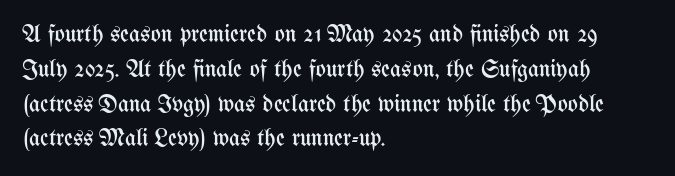
The image shows 24 px text type, upright; set left-aligned, normal line spacing (1.45x), normal letter spacing, not underlined.
